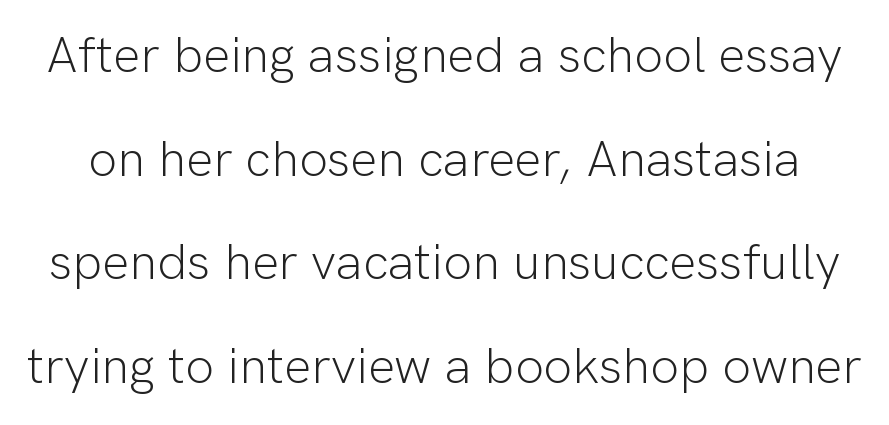
{"serif": "no", "italic": "no", "bold": "no", "weight": "light", "width": "normal", "stroke_contrast": "low", "x_height": "medium", "monospaced": "no", "underline": "no", "line_spacing": "loose", "line_spacing_ratio": 2.03, "letter_spacing": "normal", "letter_spacing_em": 0.0, "glyph_px": 51}
